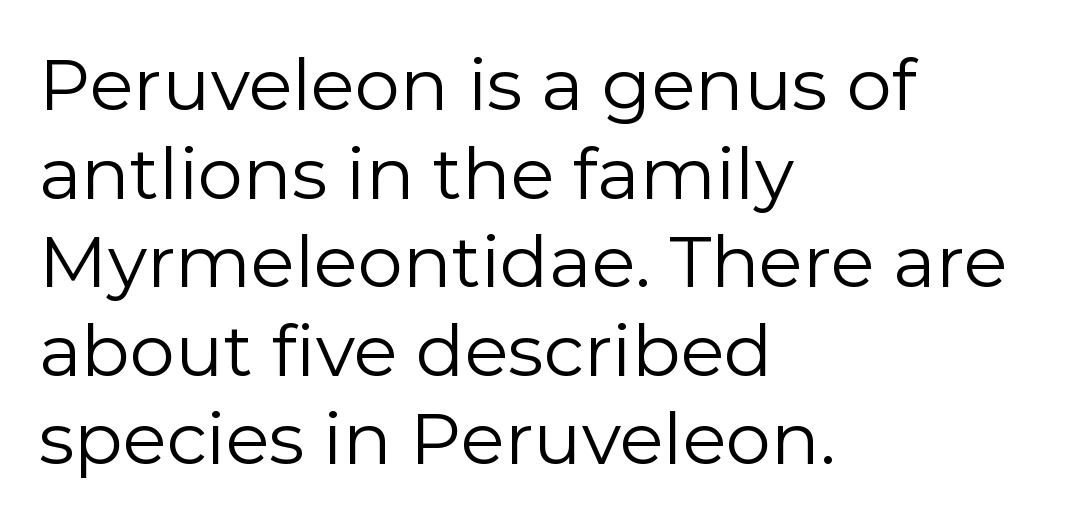
The image shows 72 px regular-weight sans-serif type, upright; set left-aligned, line spacing 1.23x, normal letter spacing, not underlined; low stroke contrast and a medium x-height.
